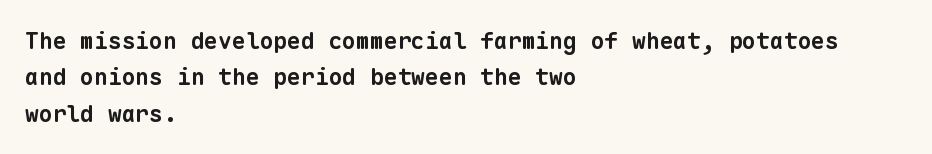
Q: Is the text bold? A: Yes.
Q: Is the text underlined? A: No.
Q: How is the paragraph aligned? A: Left-aligned.
Q: Is the spacing between letters normal or unusually wide? A: Normal.
Q: Is the spacing between lines tight, normal or loose? A: Normal.
